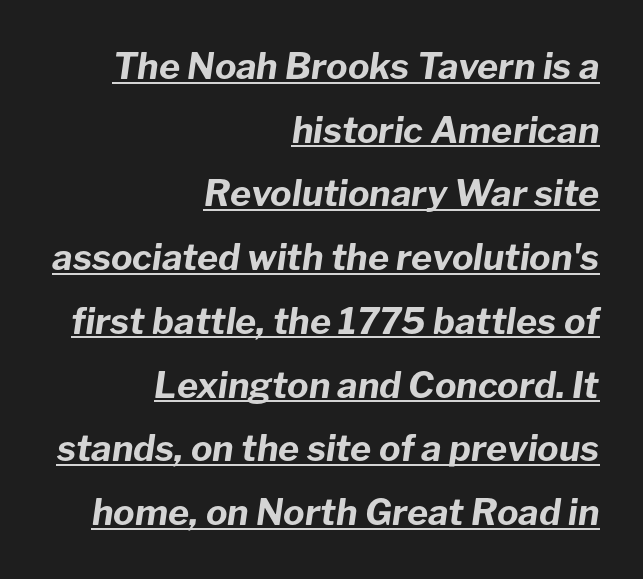
The rendering uses natural spacing where letterforms have individual widths. These characters rest on top of a visible drawn line. Nothing unusual about the tracking: characters are spaced as the font intends. The axis of the letterforms is tilted away from vertical.
